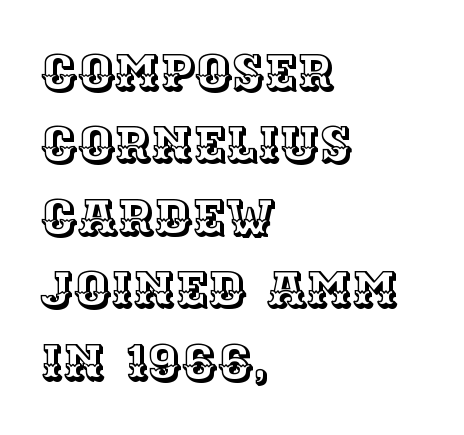
The image shows 50 px text type, upright; set left-aligned, normal line spacing (1.45x), normal letter spacing, not underlined; a large x-height.
